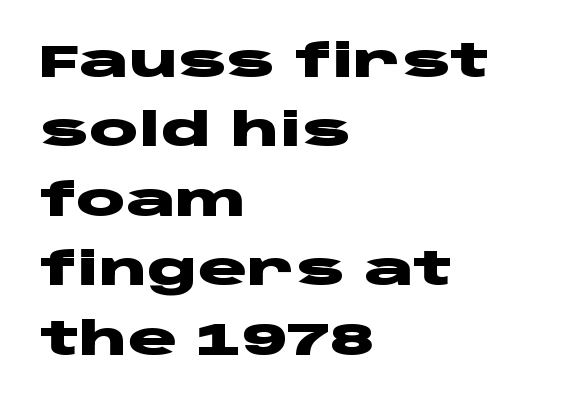
{"serif": "no", "italic": "no", "bold": "yes", "weight": "heavy", "width": "wide", "stroke_contrast": "low", "x_height": "large", "monospaced": "no", "underline": "no", "align": "left", "line_spacing": "normal", "line_spacing_ratio": 1.51, "letter_spacing": "normal", "letter_spacing_em": 0.0, "glyph_px": 46}
